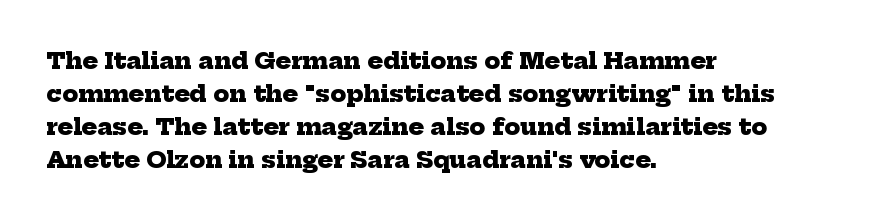
Bold? Absolutely — the strokes are thick and heavy. Descenders are the only things crossing below the line. The rows are spaced the way most documents space them. You could call the tracking neutral — neither tight nor loose.
